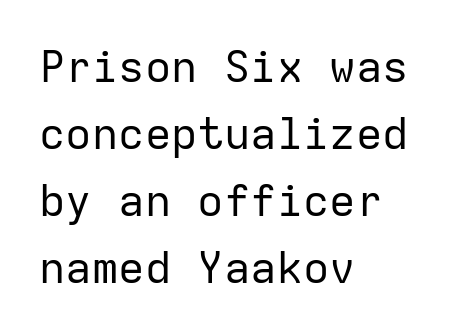
{"serif": "no", "italic": "no", "bold": "no", "weight": "regular", "width": "normal", "stroke_contrast": "low", "x_height": "medium", "monospaced": "yes", "underline": "no", "align": "left", "line_spacing": "normal", "line_spacing_ratio": 1.52, "letter_spacing": "normal", "letter_spacing_em": 0.0, "glyph_px": 44}
